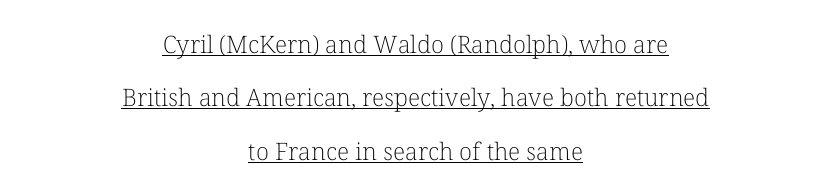
A typesetter would call this zero additional tracking. Notice how the passage keeps no hard edge, just a central spine. This rendering features underlined lettering. A roman cut, with each character standing at attention. You could fit nearly another row in the gap between these rows.
